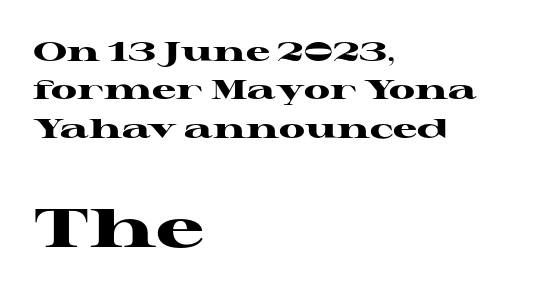
Q: Is the text bold? A: Yes.
Q: Is the text italic (slanted)? A: No, it is upright.
Q: Is the typeface a serif or a sans-serif typeface? A: Serif.
Q: Is the text underlined? A: No.
Q: How is the paragraph aligned? A: Left-aligned.
Q: Is the spacing between letters normal or unusually wide? A: Normal.
Q: Is the spacing between lines tight, normal or loose? A: Normal.
Q: Which block of text is set in a larger size, the first (top) or the second (bottom)? A: The second (bottom) one.
Q: Width (condensed, normal, or wide)? A: Wide.
Q: Stroke contrast? A: High.
Q: x-height? A: Medium.
Q: Monospaced? A: No.
